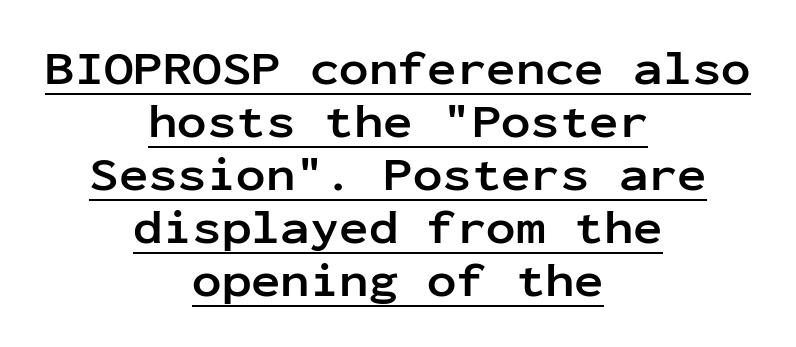
The image shows 49 px semibold sans-serif type, upright, monospaced; set centered, tight line spacing (1.08x), normal letter spacing, underlined; low stroke contrast and a medium x-height.
